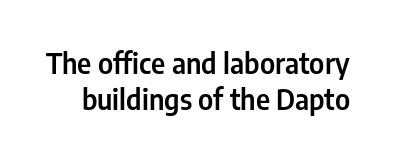
The image shows 28 px condensed sans-serif type, upright; set normal line spacing (1.29x), normal letter spacing, not underlined; low stroke contrast and a medium x-height.
